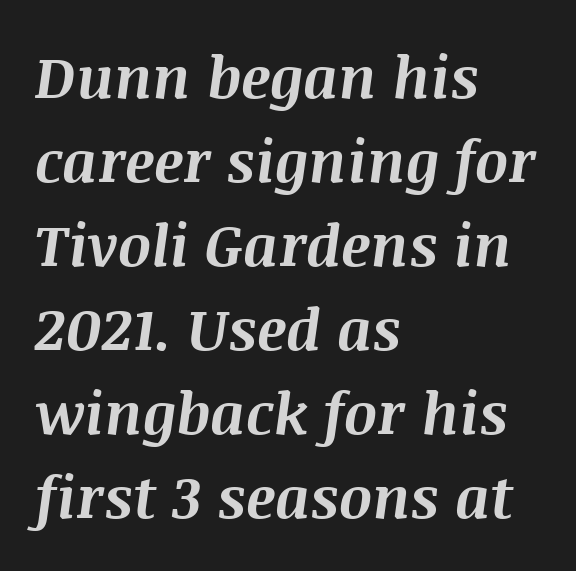
Q: Is the text bold? A: Yes.
Q: Is the text italic (slanted)? A: Yes, it leans right by about 8 degrees.
Q: Is the text underlined? A: No.
Q: How is the paragraph aligned? A: Left-aligned.
Q: Is the spacing between letters normal or unusually wide? A: Normal.
Q: Is the spacing between lines tight, normal or loose? A: Normal.
Q: Width (condensed, normal, or wide)? A: Normal.
Q: Stroke contrast? A: Medium.
Q: x-height? A: Large.
Q: Monospaced? A: No.
